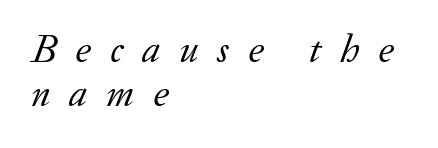
Students, note that the glyphs here are deliberately spaced far apart. Tightly led — the rows are bunched. The strip under each line holds only bare page. Caption: multi-line text, flush left, ragged right. Italic: yes, the glyphs are oblique.
